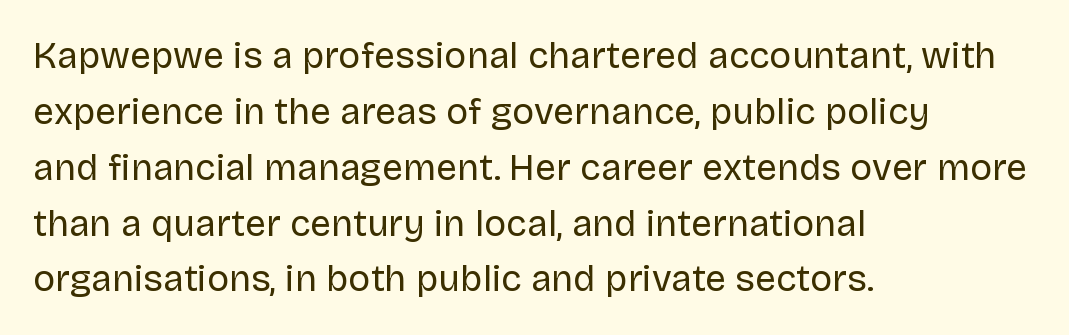
The image shows 37 px regular-weight sans-serif type, upright; set left-aligned, normal line spacing (1.51x), normal letter spacing, not underlined; low stroke contrast and a large x-height.
